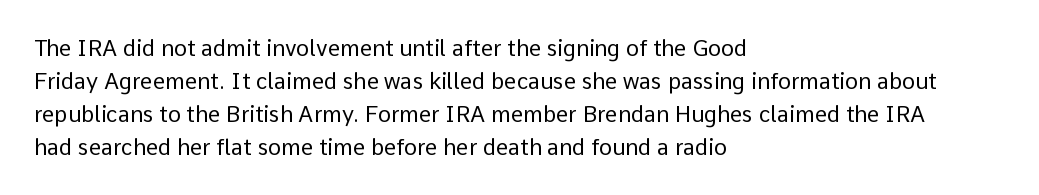
In terms of leading, this rendering sits right in the middle. Quick note: not italic, upright. Stems here are at most as thick as an everyday book face. Letter spacing: default.
